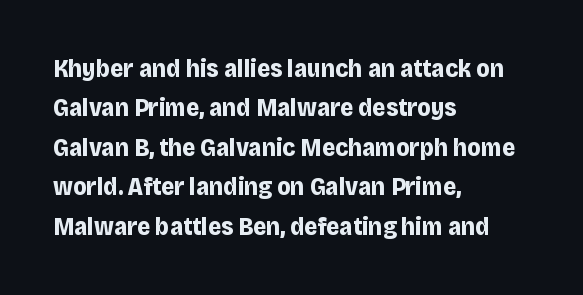
{"italic": "no", "bold": "yes", "underline": "no", "align": "left", "line_spacing": "normal", "line_spacing_ratio": 1.58, "letter_spacing": "normal", "letter_spacing_em": 0.0, "glyph_px": 25}
